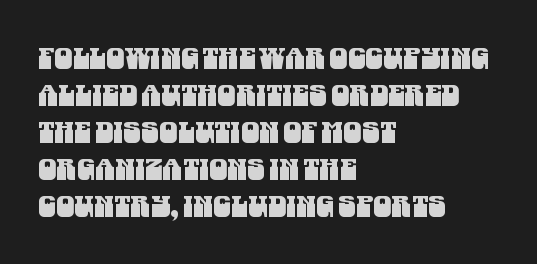
The image shows 29 px condensed sans-serif type; set left-aligned, normal line spacing (1.28x), normal letter spacing, not underlined; medium stroke contrast and a large x-height.
